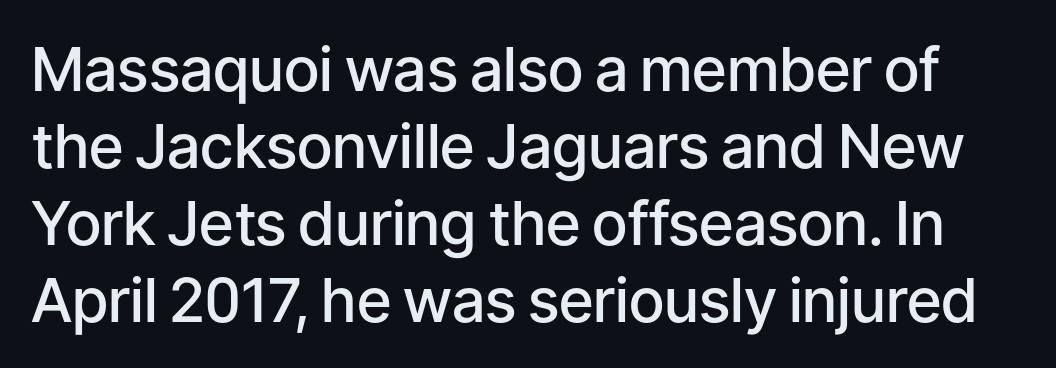
Q: Is the text bold? A: Semi-bold.
Q: Is the text italic (slanted)? A: No, it is upright.
Q: Is the typeface a serif or a sans-serif typeface? A: Sans-serif.
Q: Is the text underlined? A: No.
Q: Is the spacing between letters normal or unusually wide? A: Normal.
Q: Is the spacing between lines tight, normal or loose? A: Normal.
Q: Width (condensed, normal, or wide)? A: Normal.
Q: Stroke contrast? A: Low.
Q: x-height? A: Medium.
Q: Monospaced? A: No.
